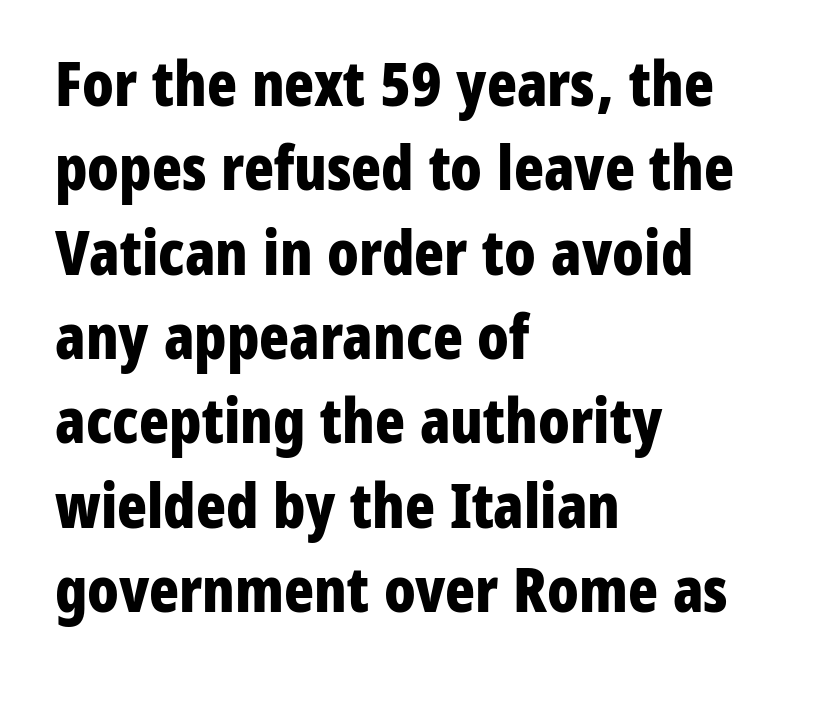
{"serif": "no", "italic": "no", "bold": "yes", "weight": "bold", "width": "condensed", "stroke_contrast": "low", "x_height": "medium", "monospaced": "no", "underline": "no", "align": "left", "line_spacing": "normal", "line_spacing_ratio": 1.36, "letter_spacing": "normal", "letter_spacing_em": 0.0, "glyph_px": 62}
